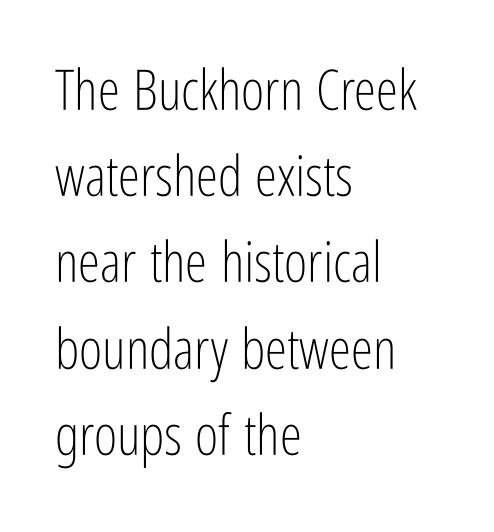
Q: Is the text bold? A: No.
Q: Is the text italic (slanted)? A: No, it is upright.
Q: Is the typeface a serif or a sans-serif typeface? A: Sans-serif.
Q: Is the text underlined? A: No.
Q: How is the paragraph aligned? A: Left-aligned.
Q: Is the spacing between letters normal or unusually wide? A: Normal.
Q: Is the spacing between lines tight, normal or loose? A: Normal.
Q: Width (condensed, normal, or wide)? A: Condensed.
Q: Stroke contrast? A: Low.
Q: x-height? A: Medium.
Q: Monospaced? A: No.
